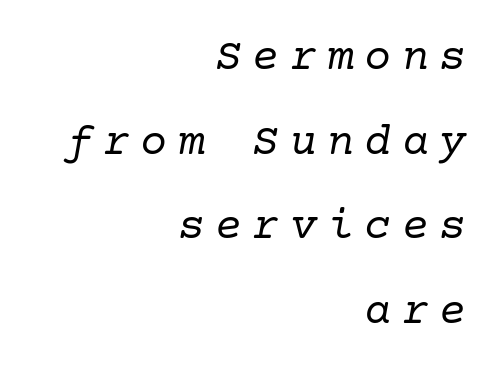
Characters follow at a spacing far wider than the type designer built in. Check where the strokes stop: tiny serifs finish them off. Counters stay open thanks to moderate or lighter strokes. The specimen omits any rule beneath the text block's lines. This rendering uses right alignment, leaving the left contour irregular. Is the type slanted? Yes — the strokes lean at a clear angle.
